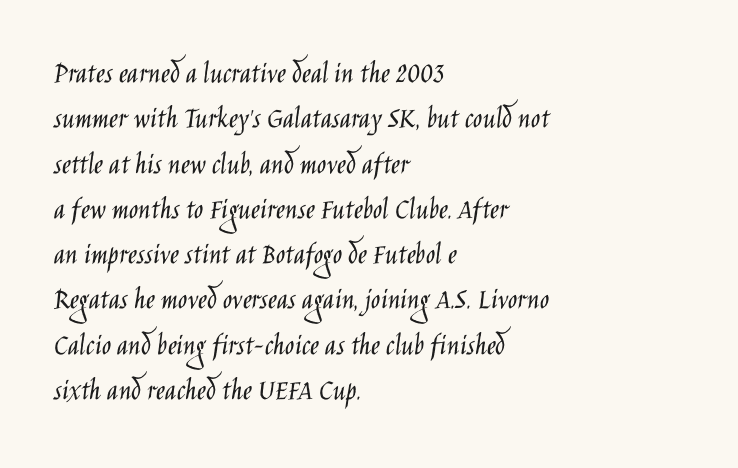
Q: Is the text bold? A: No.
Q: Is the text italic (slanted)? A: Yes.
Q: Is the typeface a serif or a sans-serif typeface? A: Sans-serif.
Q: Is the text underlined? A: No.
Q: How is the paragraph aligned? A: Left-aligned.
Q: Is the spacing between letters normal or unusually wide? A: Normal.
Q: Is the spacing between lines tight, normal or loose? A: Normal.
Q: Width (condensed, normal, or wide)? A: Condensed.
Q: Stroke contrast? A: Low.
Q: x-height? A: Large.
Q: Monospaced? A: No.
